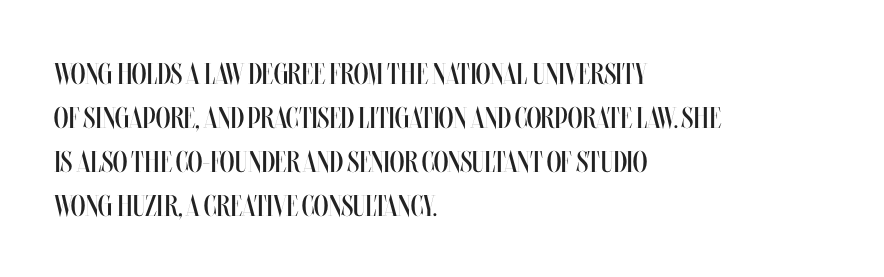
The strokes carry an ordinary text weight at most. Descenders are the only things crossing below the line. A typesetter would call this leading conventional body-copy spacing. Students, note that the glyphs here touch the page at normal intervals.
